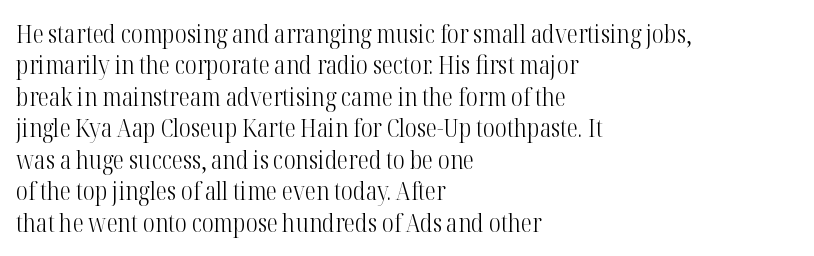
No letter is thick-stroked: the sample isn't bold. This is roman type, the default non-slanted kind. One glance says typical: line gaps are just what's usual. Plain, unruled lines of type. This sample is left-justified, so line endings fall wherever the words run out.
